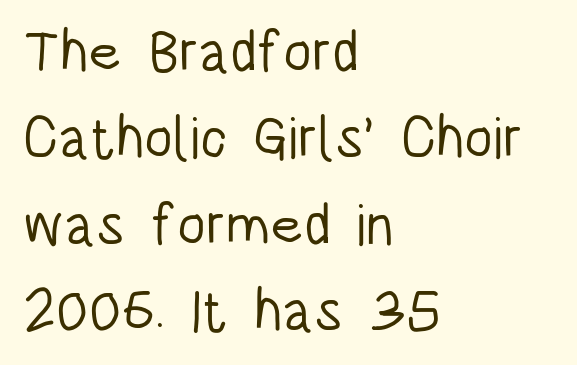
Stroke mass is kept to a normal reading level or below. A roman cut, with each character standing at attention. The face used here is proportionally spaced, like ordinary book or web type. A normal amount of white space separates one row of letters from the next. The lines in this sample share a left origin and differ only in where they stop.
